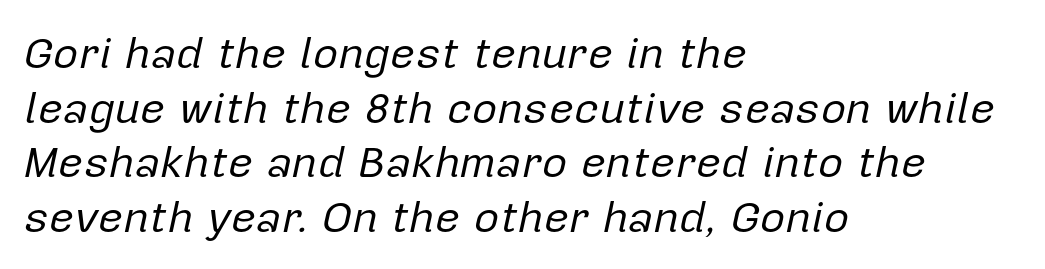
Q: Is the text bold? A: No.
Q: Is the text italic (slanted)? A: Yes, it leans right by about 12 degrees.
Q: Is the text underlined? A: No.
Q: How is the paragraph aligned? A: Left-aligned.
Q: Is the spacing between letters normal or unusually wide? A: Normal.
Q: Width (condensed, normal, or wide)? A: Normal.
Q: Stroke contrast? A: Low.
Q: x-height? A: Medium.
Q: Monospaced? A: No.
